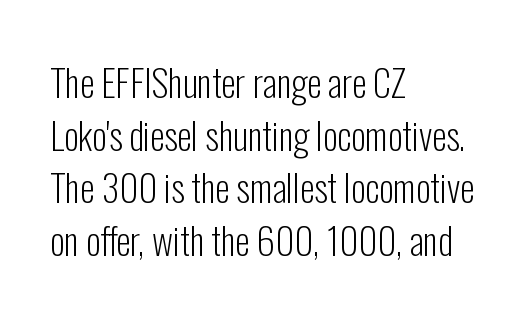
Each line starts at the same left margin while the right side varies. The words here are not underlined. When letters stand straight like this, we call the style roman or upright. You can tell from the bare stems that sans-serif type was used. Bold? No — there's no thickening of the strokes. Default kerning and tracking; the words read as compact shapes.
